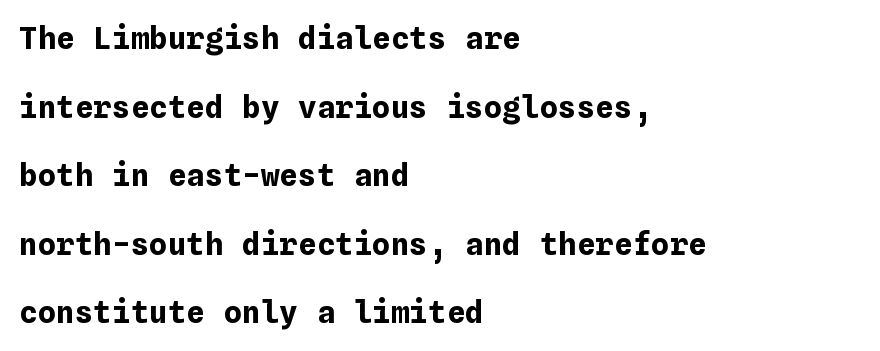
The image shows 31 px bold type, upright; set left-aligned, loose line spacing (2.21x), normal letter spacing, not underlined; low stroke contrast and a medium x-height.
